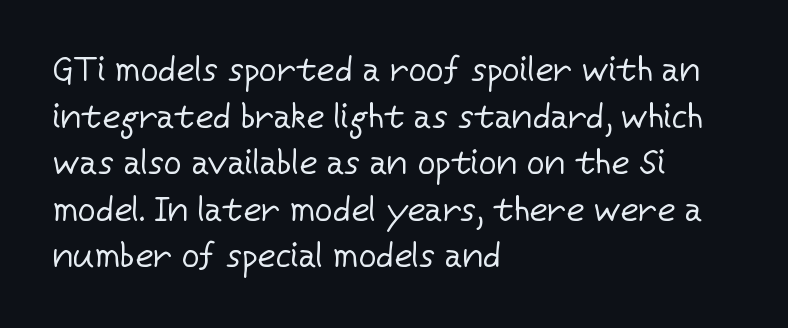
The image shows 35 px regular-weight sans-serif type, upright; set left-aligned, normal line spacing (1.33x), normal letter spacing, not underlined; low stroke contrast and a medium x-height.
